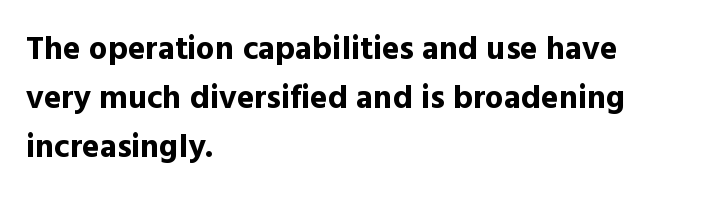
{"serif": "no", "italic": "no", "bold": "yes", "weight": "bold", "width": "normal", "x_height": "medium", "monospaced": "no", "underline": "no", "align": "left", "line_spacing": "normal", "line_spacing_ratio": 1.48, "letter_spacing": "normal", "letter_spacing_em": 0.0, "glyph_px": 33}
